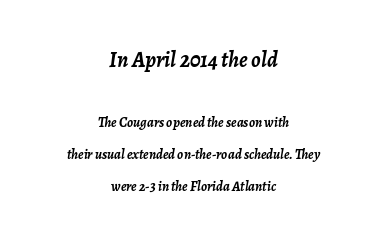
{"italic": "yes", "lean": "right", "slant_degrees": 7, "bold": "yes", "underline": "no", "align": "center", "line_spacing": "loose", "line_spacing_ratio": 2.28, "letter_spacing": "normal", "letter_spacing_em": 0.0, "larger_block": "first", "size_ratio": 1.57, "glyph_px": 22}
